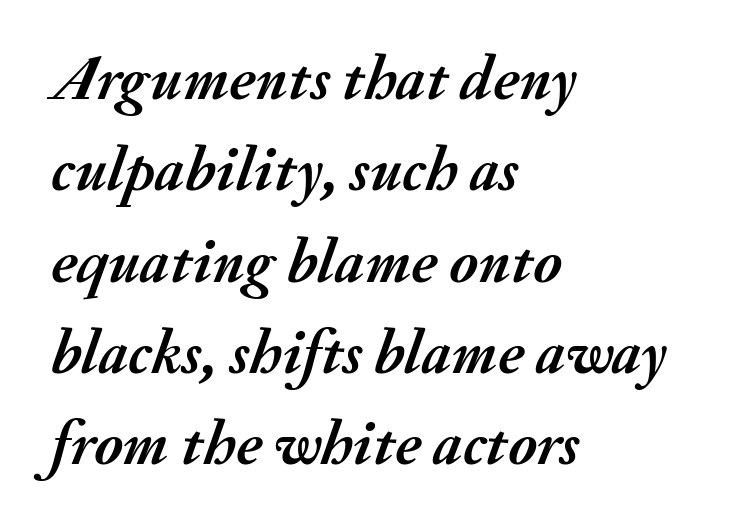
{"italic": "yes", "lean": "right", "slant_degrees": 20, "bold": "yes", "weight": "semibold", "width": "normal", "stroke_contrast": "medium", "x_height": "small", "monospaced": "no", "underline": "no", "align": "left", "line_spacing": "normal", "line_spacing_ratio": 1.45, "letter_spacing": "normal", "letter_spacing_em": 0.0, "glyph_px": 63}
